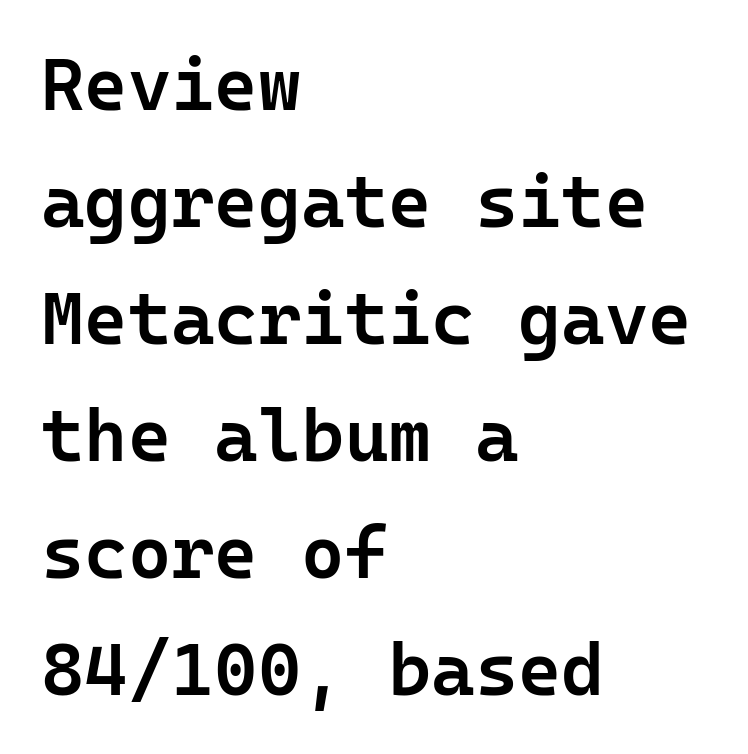
{"serif": "no", "italic": "no", "bold": "semi", "weight": "semibold", "width": "normal", "stroke_contrast": "low", "x_height": "medium", "monospaced": "yes", "underline": "no", "align": "left", "line_spacing": "normal", "line_spacing_ratio": 1.58, "letter_spacing": "normal", "letter_spacing_em": 0.0, "glyph_px": 74}
